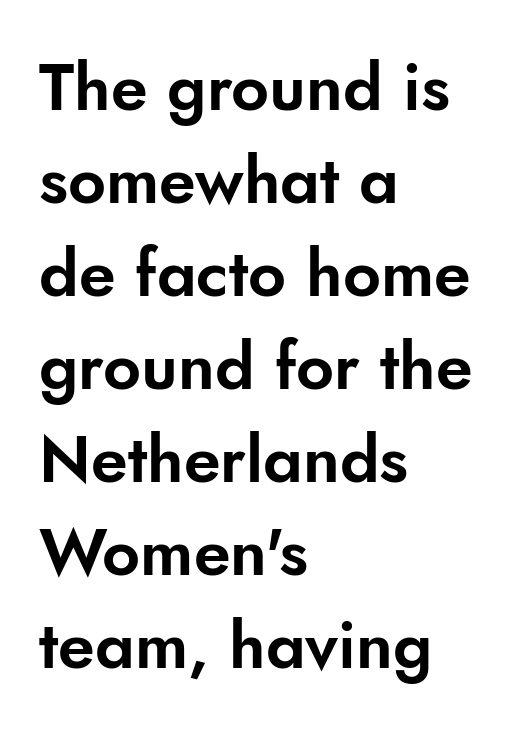
The image shows 66 px sans-serif type, upright; set left-aligned, normal line spacing (1.41x), normal letter spacing, not underlined; low stroke contrast and a small x-height.
